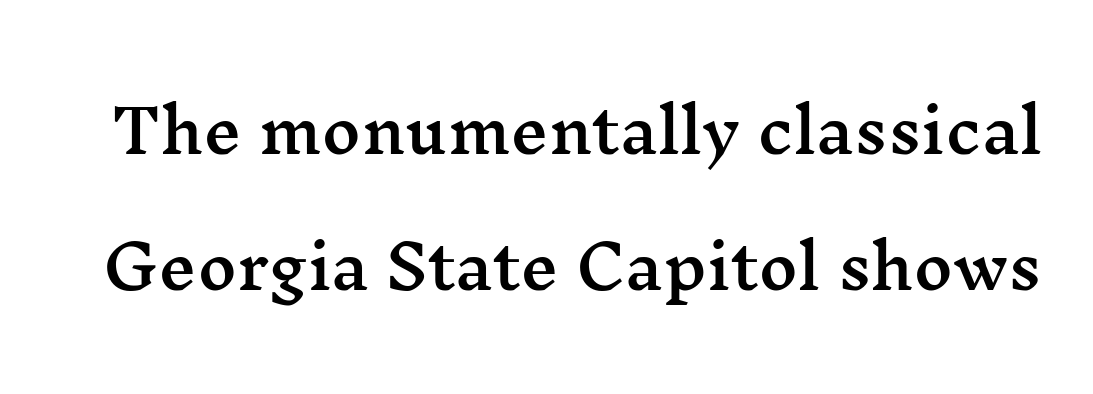
Q: Is the text italic (slanted)? A: No, it is upright.
Q: Is the typeface a serif or a sans-serif typeface? A: Serif.
Q: Is the text underlined? A: No.
Q: Is the spacing between letters normal or unusually wide? A: Normal.
Q: Is the spacing between lines tight, normal or loose? A: Loose.
Q: Width (condensed, normal, or wide)? A: Wide.
Q: Stroke contrast? A: Medium.
Q: x-height? A: Medium.
Q: Monospaced? A: No.
